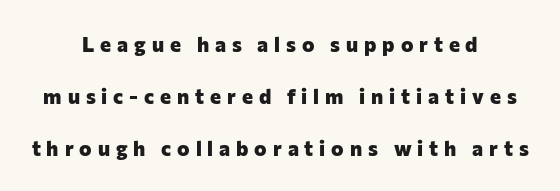
{"italic": "no", "bold": "yes", "underline": "no", "align": "center", "line_spacing": "loose", "line_spacing_ratio": 2.47, "letter_spacing": "wide", "letter_spacing_em": 0.28, "glyph_px": 21}
